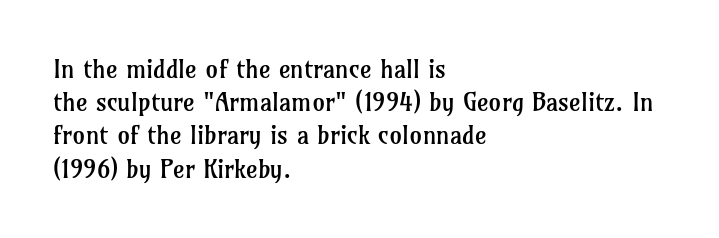
These lines sit exactly where default settings would place them. Decoration check: the copy has no underline. The typeface has the unassuming heft of standard copy or less. Horizontal alignment here is leftward, the default for most running prose.
